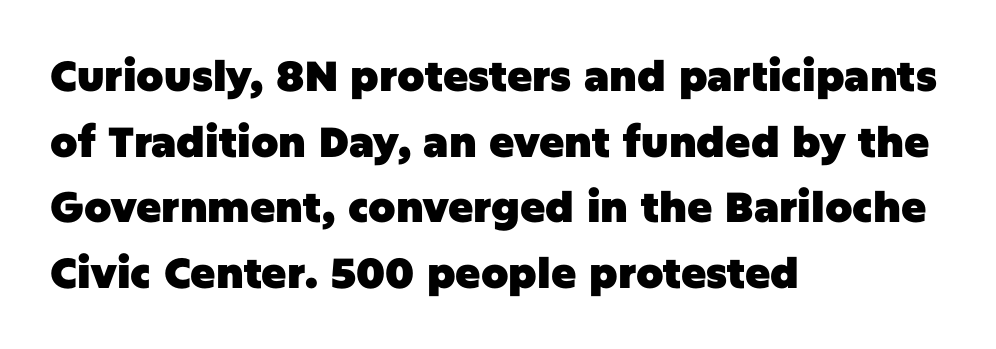
The image shows 42 px heavy sans-serif type, upright; set left-aligned, normal line spacing (1.56x), normal letter spacing, not underlined; low stroke contrast and a large x-height.
